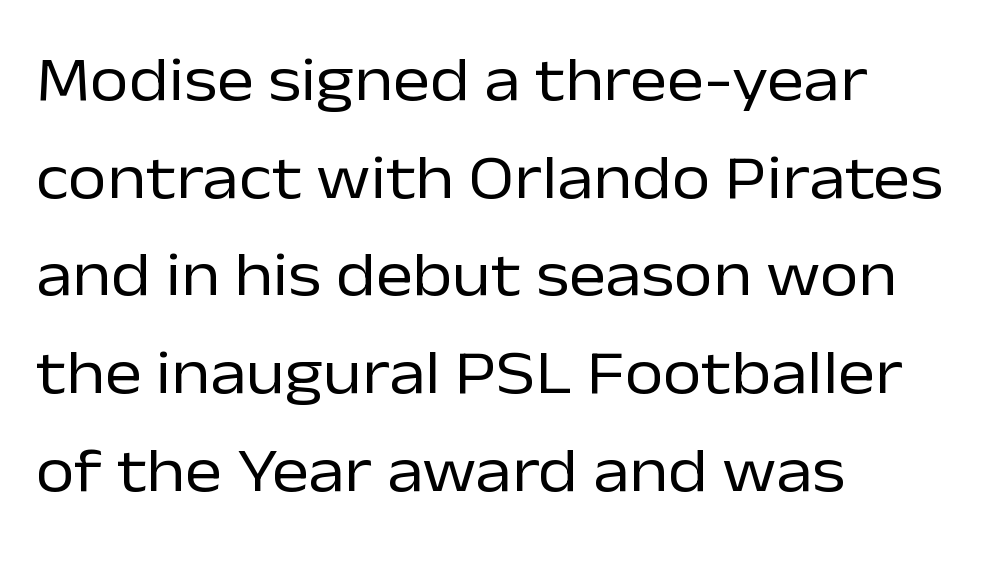
{"serif": "no", "italic": "no", "bold": "no", "weight": "regular", "width": "normal", "stroke_contrast": "low", "x_height": "medium", "monospaced": "no", "underline": "no", "align": "left", "line_spacing": "normal", "line_spacing_ratio": 1.55, "letter_spacing": "normal", "letter_spacing_em": 0.0, "glyph_px": 63}
